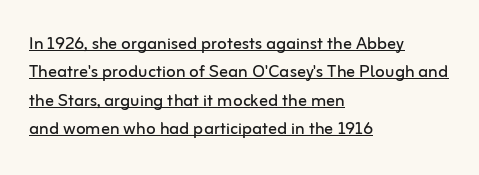
{"italic": "no", "bold": "no", "underline": "yes", "align": "left", "line_spacing": "normal", "line_spacing_ratio": 1.29, "letter_spacing": "normal", "letter_spacing_em": 0.0, "glyph_px": 22}
